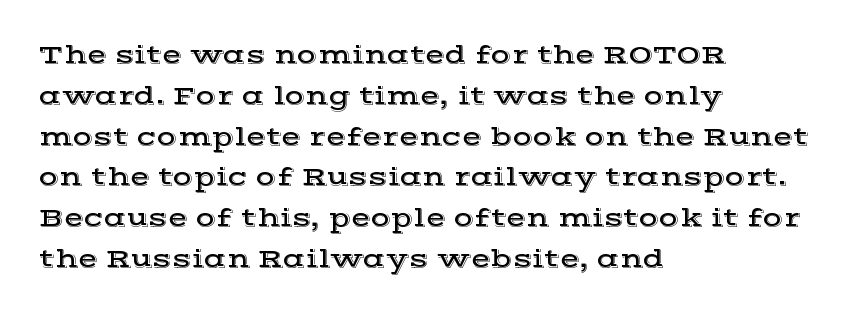
The space between consecutive lines is moderate. This sample uses plain, unmodified letter spacing. Layout note: lines flush left. No italicization has been applied; the sample stays upright. The passage shown is not underscored anywhere.
